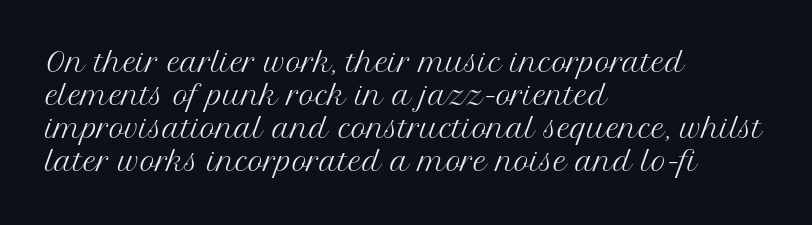
{"bold": "no", "underline": "no", "align": "left", "line_spacing": "normal", "line_spacing_ratio": 1.27, "letter_spacing": "normal", "letter_spacing_em": 0.0, "glyph_px": 26}
